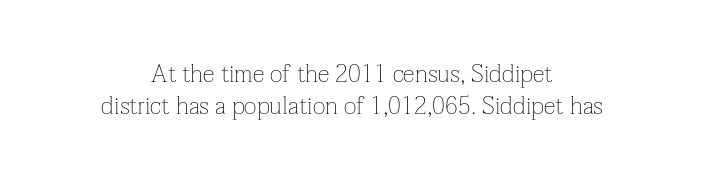
The image shows 24 px text type, upright; set centered, normal line spacing (1.35x), normal letter spacing, not underlined.
